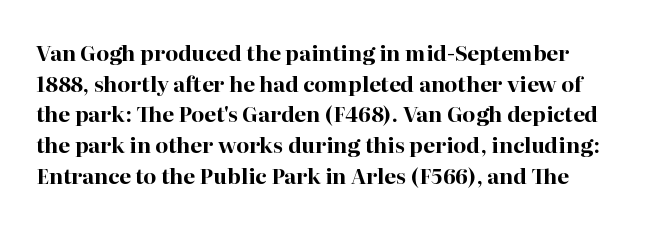
The image shows 21 px bold type, upright; set normal line spacing (1.46x), normal letter spacing, not underlined.
